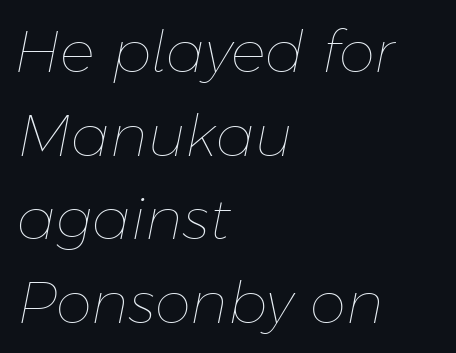
The image shows 58 px thin type, italic (leaning right); set left-aligned, normal line spacing (1.44x), normal letter spacing, not underlined; low stroke contrast and a medium x-height.
